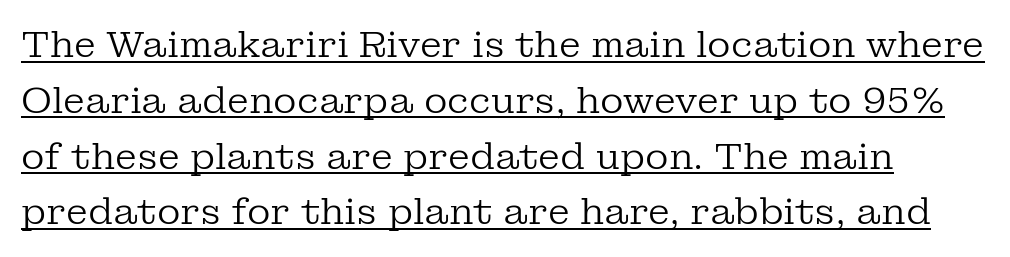
The image shows 36 px regular-weight serif type, upright; set normal line spacing (1.55x), normal letter spacing, underlined; low stroke contrast and a medium x-height.
